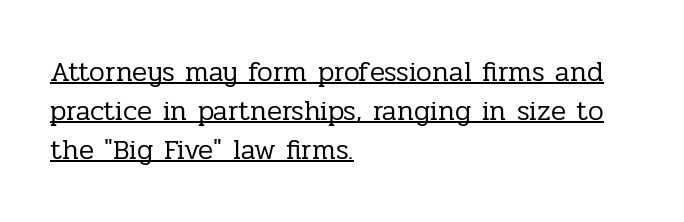
The image shows 28 px regular-weight serif type, upright; set left-aligned, normal line spacing (1.39x), normal letter spacing, underlined; low stroke contrast and a medium x-height.
